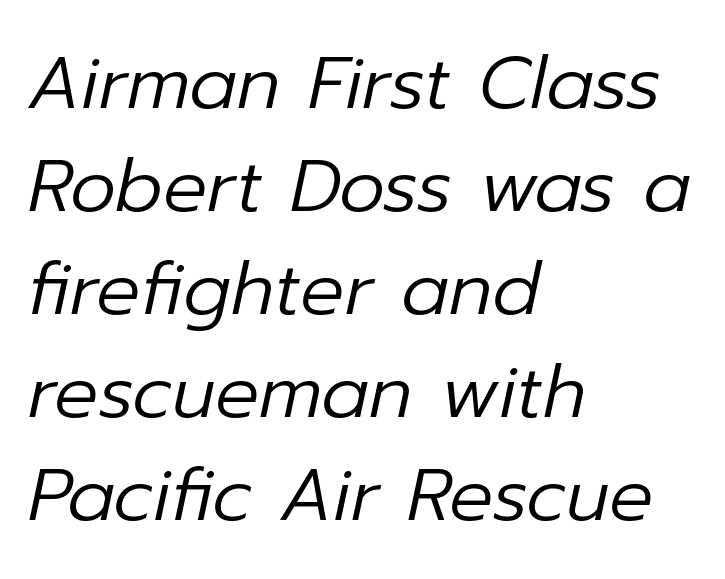
{"italic": "yes", "lean": "right", "slant_degrees": 12, "bold": "no", "weight": "regular", "width": "normal", "stroke_contrast": "low", "x_height": "medium", "monospaced": "no", "underline": "no", "align": "left", "line_spacing": "normal", "line_spacing_ratio": 1.41, "letter_spacing": "normal", "letter_spacing_em": 0.0, "glyph_px": 73}
